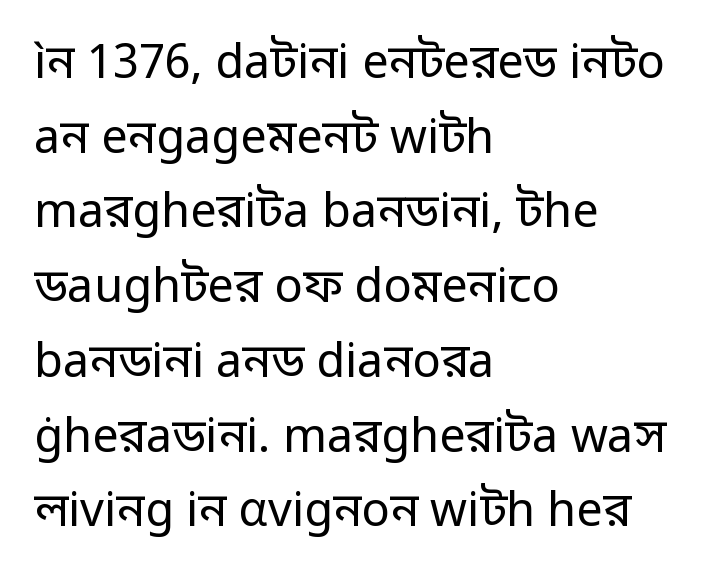
Q: Is the text bold? A: No.
Q: Is the text italic (slanted)? A: No, it is upright.
Q: Is the typeface a serif or a sans-serif typeface? A: Sans-serif.
Q: Is the text underlined? A: No.
Q: How is the paragraph aligned? A: Left-aligned.
Q: Is the spacing between letters normal or unusually wide? A: Normal.
Q: Is the spacing between lines tight, normal or loose? A: Normal.
Q: Width (condensed, normal, or wide)? A: Normal.
Q: Stroke contrast? A: Low.
Q: x-height? A: Medium.
Q: Monospaced? A: No.
